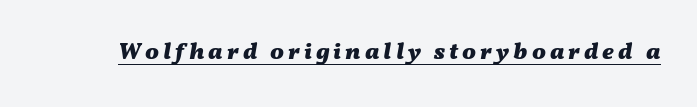
Q: Is the text bold? A: Yes.
Q: Is the text italic (slanted)? A: Yes, it leans right by about 11 degrees.
Q: Is the text underlined? A: Yes.
